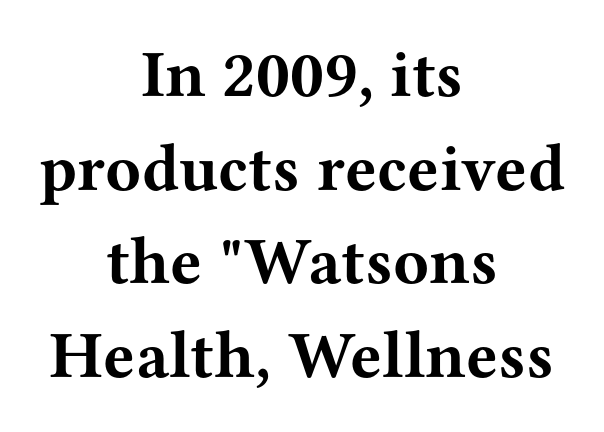
The image shows 66 px bold, wide serif type, upright; set centered, normal line spacing (1.42x), normal letter spacing, not underlined; medium stroke contrast and a medium x-height.
